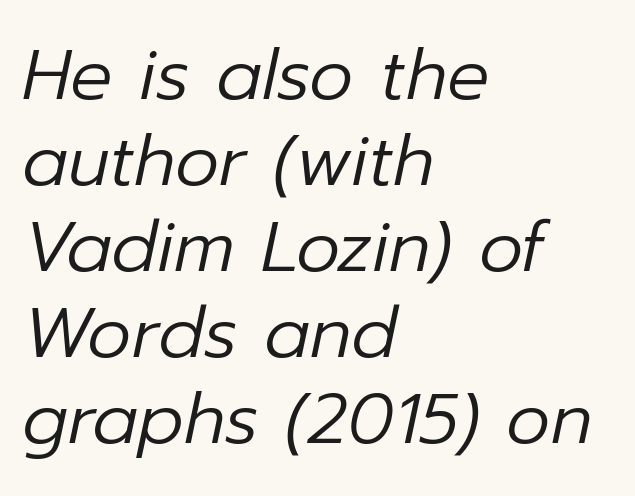
{"italic": "yes", "lean": "right", "slant_degrees": 12, "bold": "no", "weight": "regular", "width": "normal", "stroke_contrast": "low", "x_height": "medium", "monospaced": "no", "underline": "no", "align": "left", "line_spacing_ratio": 1.23, "letter_spacing": "normal", "letter_spacing_em": 0.0, "glyph_px": 70}
